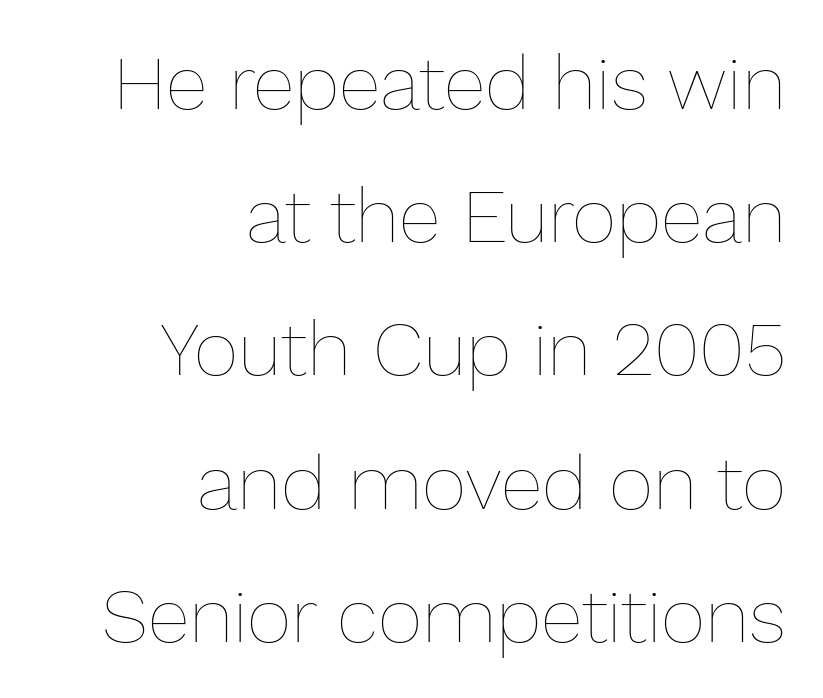
{"italic": "no", "bold": "no", "weight": "thin", "width": "normal", "stroke_contrast": "low", "x_height": "medium", "monospaced": "no", "underline": "no", "align": "right", "line_spacing_ratio": 1.73, "letter_spacing": "normal", "letter_spacing_em": 0.0, "glyph_px": 77}
